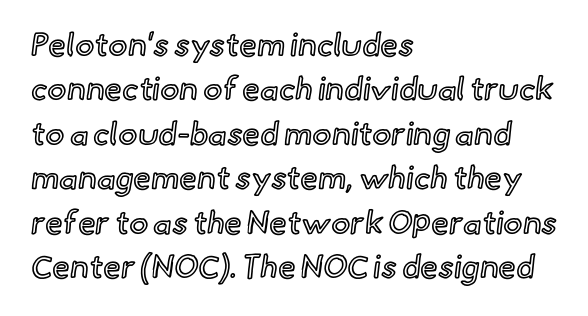
Q: Is the text italic (slanted)? A: Yes.
Q: Is the text underlined? A: No.
Q: How is the paragraph aligned? A: Left-aligned.
Q: Is the spacing between letters normal or unusually wide? A: Normal.
Q: Is the spacing between lines tight, normal or loose? A: Normal.
Q: Width (condensed, normal, or wide)? A: Normal.
Q: x-height? A: Small.
Q: Monospaced? A: No.
